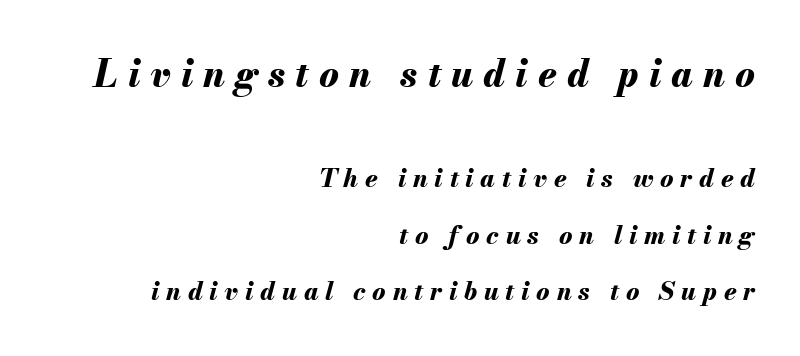
{"italic": "yes", "lean": "right", "slant_degrees": 13, "bold": "yes", "weight": "bold", "width": "normal", "stroke_contrast": "medium", "x_height": "small", "monospaced": "no", "underline": "no", "align": "right", "line_spacing": "loose", "line_spacing_ratio": 2.26, "letter_spacing": "wide", "letter_spacing_em": 0.27, "larger_block": "first", "size_ratio": 1.48, "glyph_px": 37}
